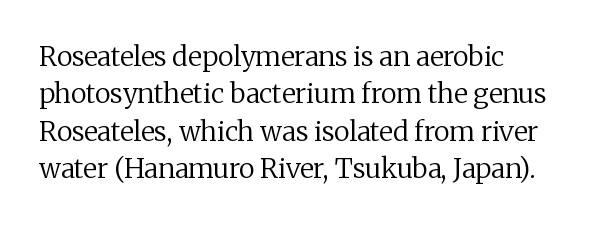
The image shows 27 px text type, upright; set left-aligned, normal line spacing (1.38x), normal letter spacing, not underlined.
